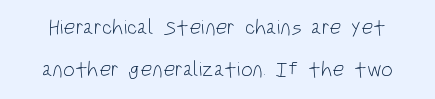
The glyphs are unaccompanied by any horizontal stroke below them. Posture: vertical. Is the stroke heavy? The answer is a plain regular-or-lighter. Caption: standard tracking, unaltered.
